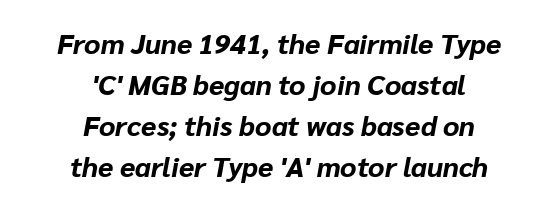
Q: Is the text bold? A: Yes.
Q: Is the text italic (slanted)? A: Yes, it leans right by about 10 degrees.
Q: Is the text underlined? A: No.
Q: How is the paragraph aligned? A: Centered.
Q: Is the spacing between letters normal or unusually wide? A: Normal.
Q: Is the spacing between lines tight, normal or loose? A: Normal.
Q: Width (condensed, normal, or wide)? A: Normal.
Q: Stroke contrast? A: Low.
Q: x-height? A: Medium.
Q: Monospaced? A: No.
